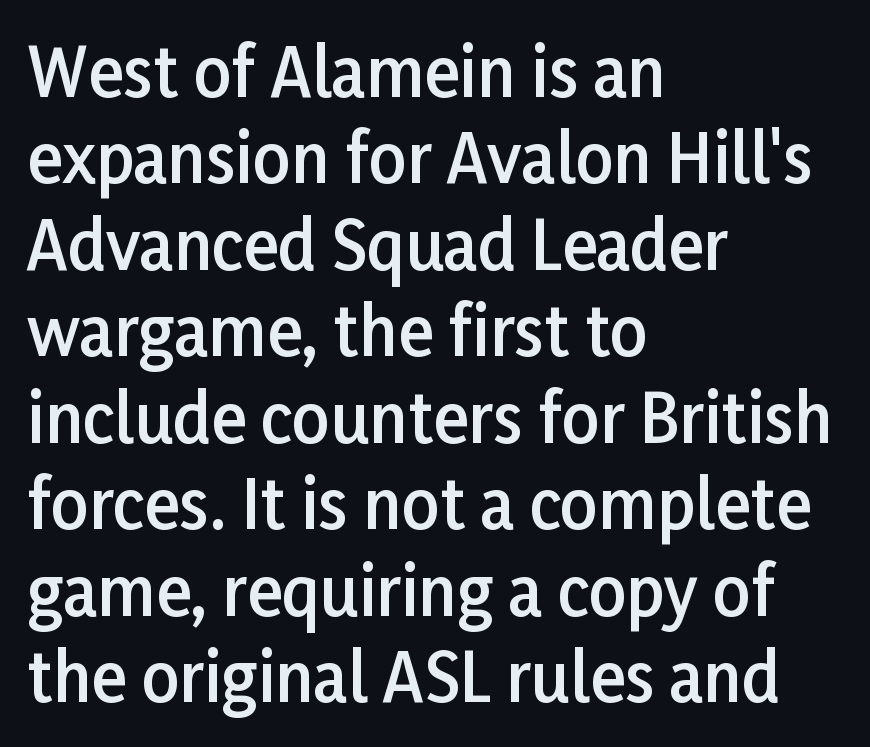
{"serif": "no", "italic": "no", "bold": "semi", "weight": "semibold", "width": "normal", "stroke_contrast": "low", "x_height": "medium", "monospaced": "no", "underline": "no", "align": "left", "line_spacing": "normal", "line_spacing_ratio": 1.31, "letter_spacing": "normal", "letter_spacing_em": 0.0, "glyph_px": 66}
